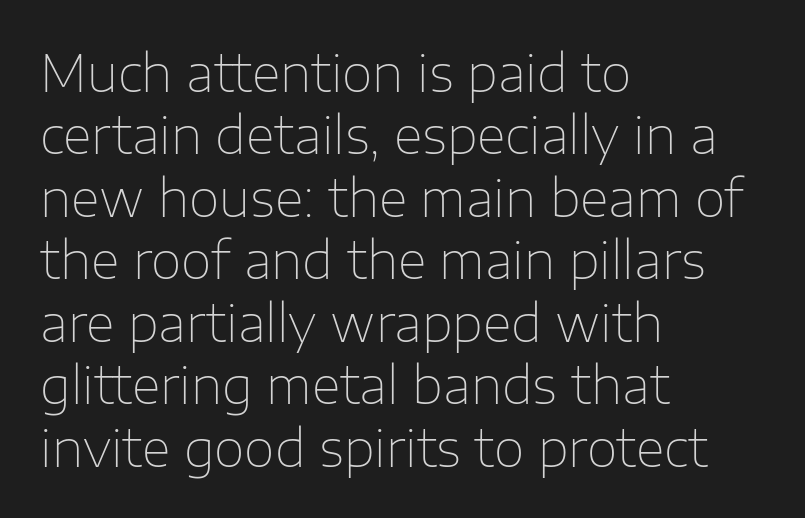
The image shows 50 px thin sans-serif type, upright; set left-aligned, normal line spacing (1.25x), normal letter spacing, not underlined; low stroke contrast and a medium x-height.
